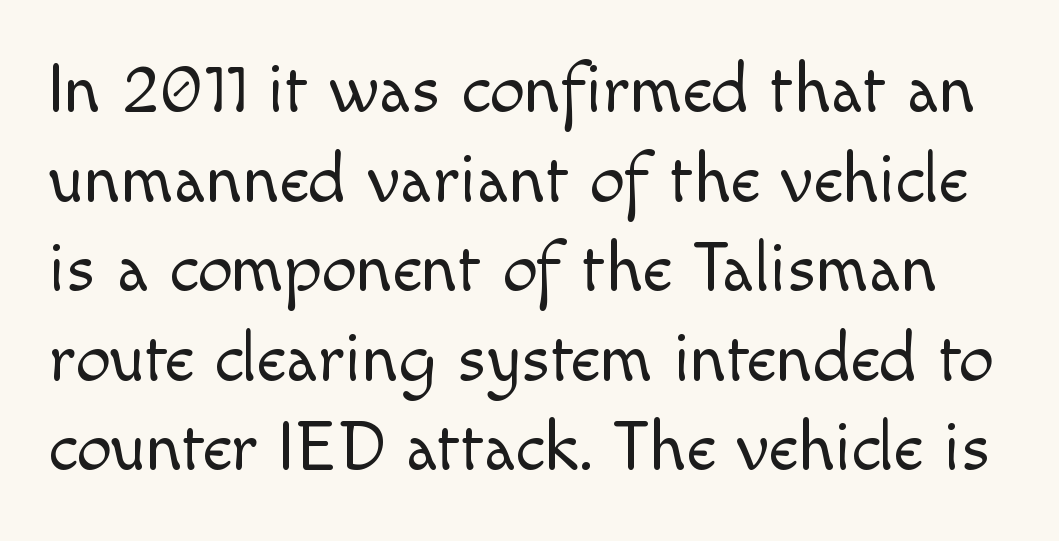
The image shows 70 px light sans-serif type, upright; set normal line spacing (1.28x), normal letter spacing, not underlined; a small x-height.
